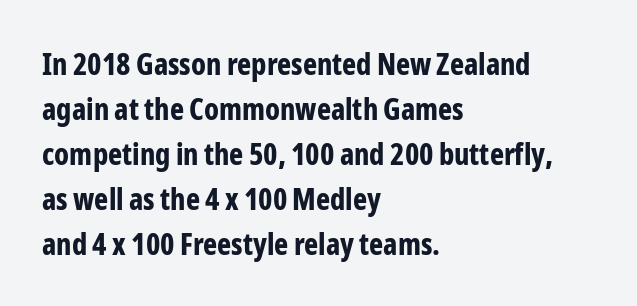
Q: Is the text bold? A: Yes.
Q: Is the text italic (slanted)? A: No, it is upright.
Q: Is the typeface a serif or a sans-serif typeface? A: Sans-serif.
Q: Is the text underlined? A: No.
Q: How is the paragraph aligned? A: Left-aligned.
Q: Is the spacing between letters normal or unusually wide? A: Normal.
Q: Is the spacing between lines tight, normal or loose? A: Normal.
Q: Width (condensed, normal, or wide)? A: Condensed.
Q: Stroke contrast? A: Low.
Q: x-height? A: Medium.
Q: Monospaced? A: No.
